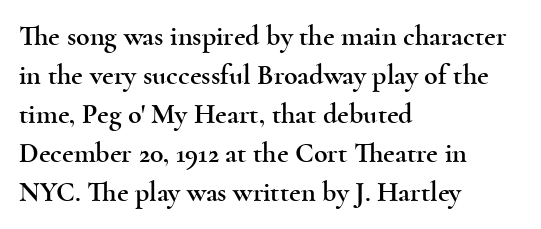
The image shows 28 px wide serif type, upright; set left-aligned, normal line spacing (1.39x), normal letter spacing, not underlined; a small x-height.
